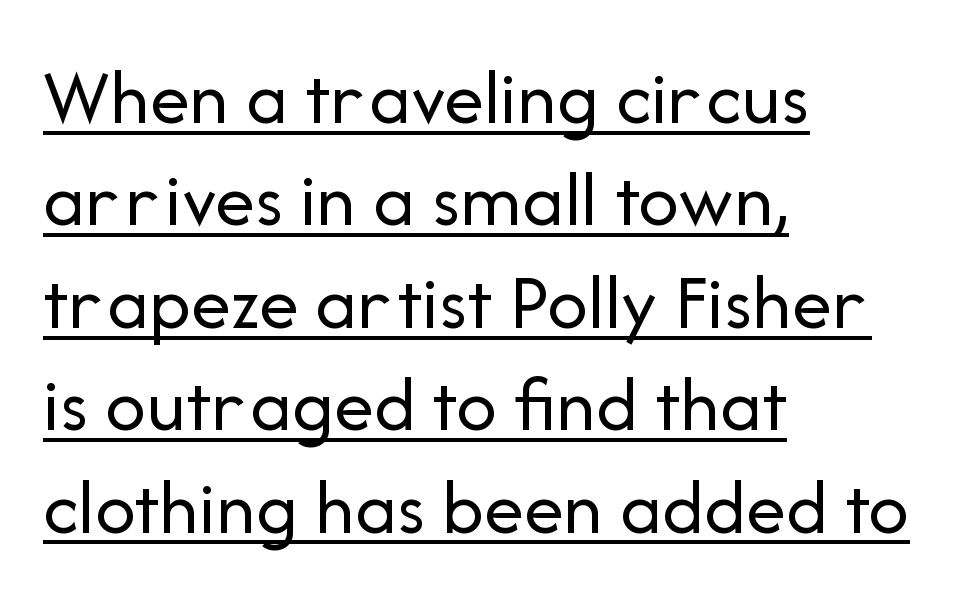
The image shows 80 px regular-weight sans-serif type, upright; set left-aligned, normal line spacing (1.28x), normal letter spacing, underlined; low stroke contrast and a medium x-height.
